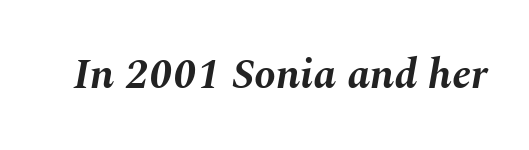
The image shows 43 px bold type, italic (leaning right); set normal letter spacing, not underlined; medium stroke contrast and a medium x-height.
